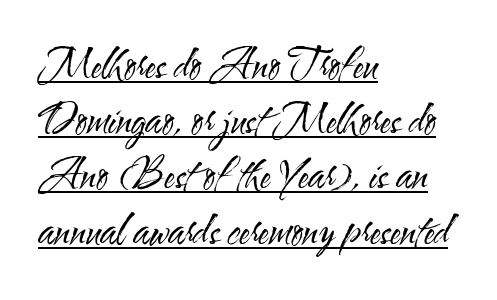
The image shows 40 px regular-weight, condensed sans-serif type; set left-aligned, normal line spacing (1.38x), normal letter spacing, underlined; medium stroke contrast and a small x-height.
